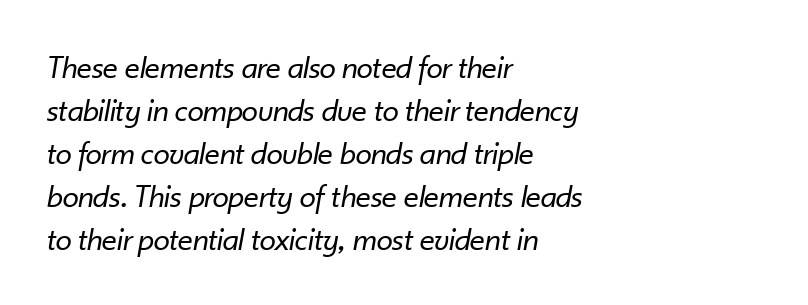
Layout note: lines flush left. The designer left line spacing at the default. The words here are not underlined. The face used here is proportionally spaced, like ordinary book or web type.
